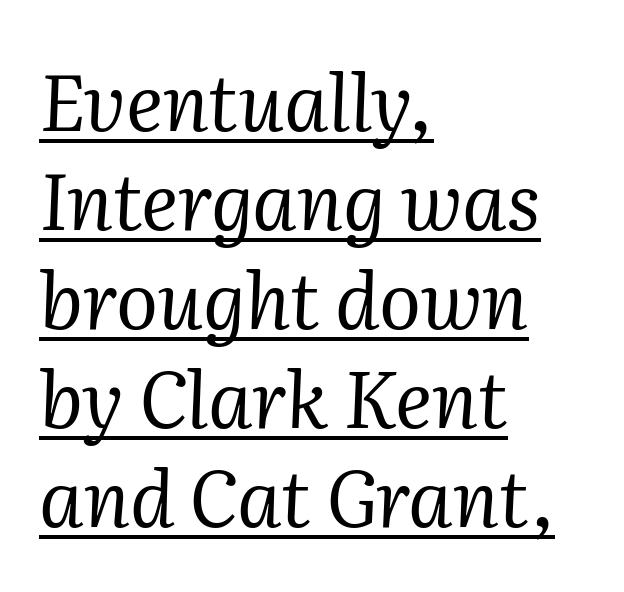
{"serif": "yes", "italic": "yes", "lean": "right", "slant_degrees": 2, "bold": "no", "weight": "regular", "width": "normal", "stroke_contrast": "medium", "x_height": "medium", "monospaced": "no", "underline": "yes", "align": "left", "line_spacing": "normal", "line_spacing_ratio": 1.27, "letter_spacing": "normal", "letter_spacing_em": 0.0, "glyph_px": 78}
